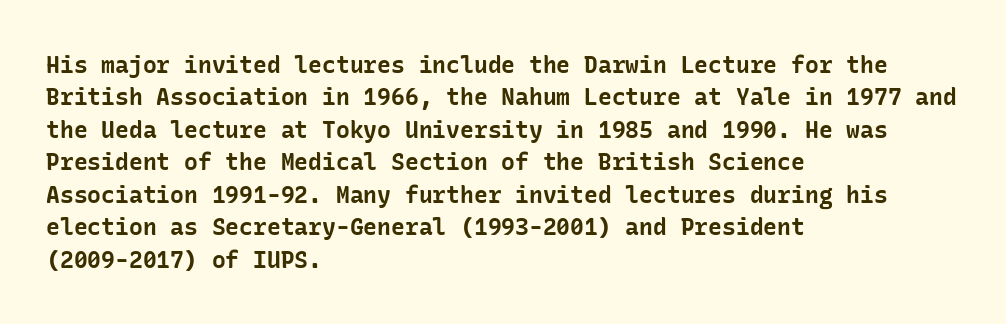
{"italic": "no", "bold": "yes", "underline": "no", "align": "left", "line_spacing": "normal", "line_spacing_ratio": 1.41, "letter_spacing": "normal", "letter_spacing_em": 0.0, "glyph_px": 23}
